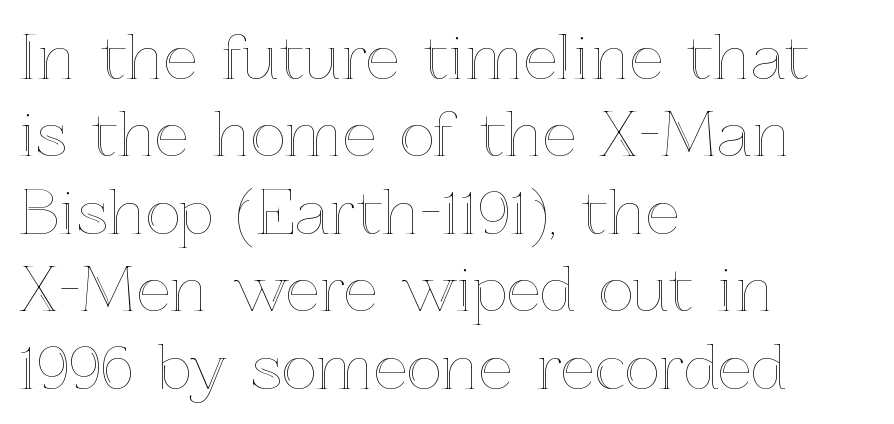
Q: Is the text italic (slanted)? A: No, it is upright.
Q: Is the text underlined? A: No.
Q: How is the paragraph aligned? A: Left-aligned.
Q: Is the spacing between letters normal or unusually wide? A: Normal.
Q: Is the spacing between lines tight, normal or loose? A: Normal.
Q: Width (condensed, normal, or wide)? A: Normal.
Q: x-height? A: Medium.
Q: Monospaced? A: No.
